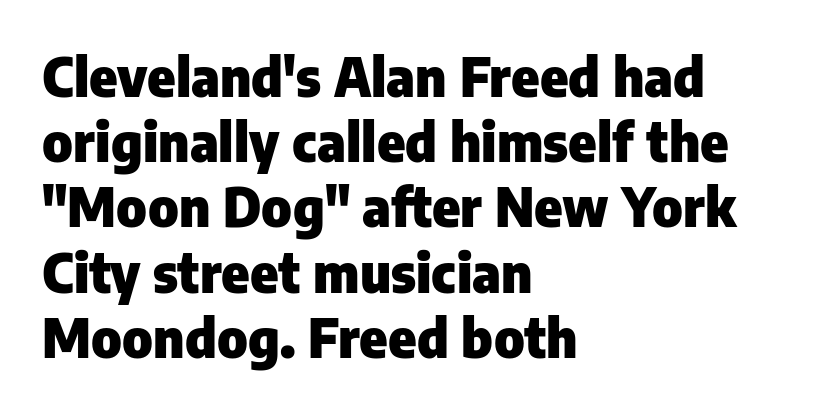
The image shows 53 px heavy sans-serif type, upright; set left-aligned, line spacing 1.23x, normal letter spacing, not underlined; low stroke contrast and a medium x-height.
